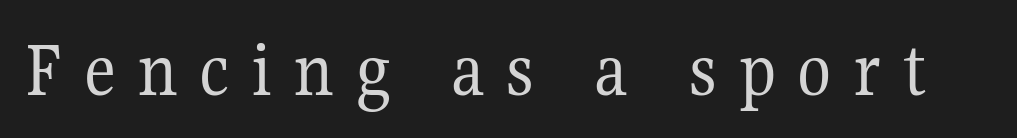
{"serif": "yes", "italic": "no", "bold": "no", "weight": "regular", "width": "normal", "stroke_contrast": "medium", "x_height": "medium", "monospaced": "no", "underline": "no", "letter_spacing": "wide", "letter_spacing_em": 0.27, "glyph_px": 79}
